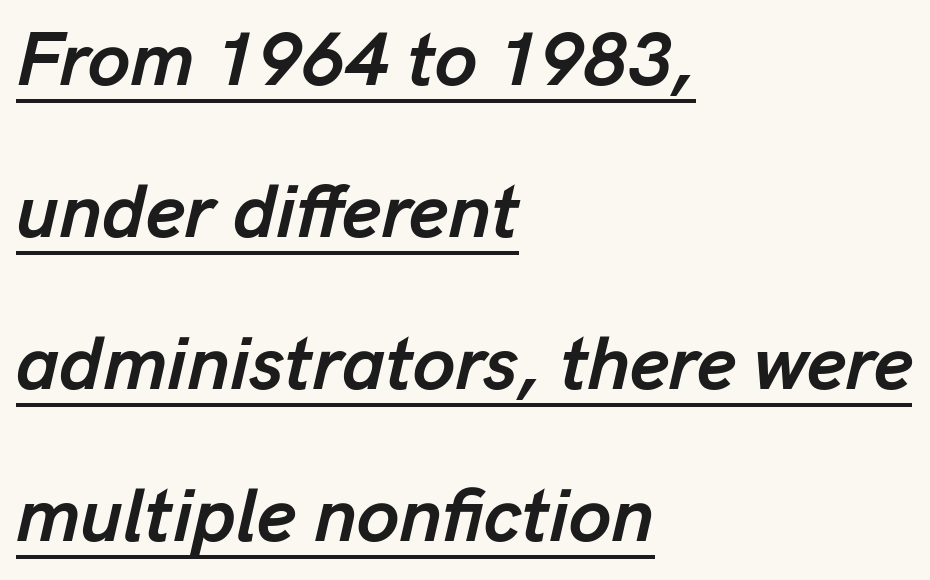
{"italic": "yes", "lean": "right", "slant_degrees": 13, "bold": "yes", "weight": "semibold", "width": "normal", "stroke_contrast": "low", "x_height": "medium", "monospaced": "no", "underline": "yes", "align": "left", "line_spacing": "loose", "line_spacing_ratio": 2.0, "letter_spacing": "normal", "letter_spacing_em": 0.0, "glyph_px": 76}
